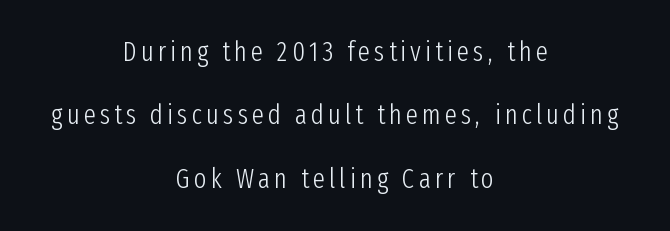
Horizontal bands of white between lines are thick stripes. Weight: regular or lighter. Tall strokes in this sample are plumb rather than angled. Alignment: centered. Just letters on the line, the space beneath them empty.
